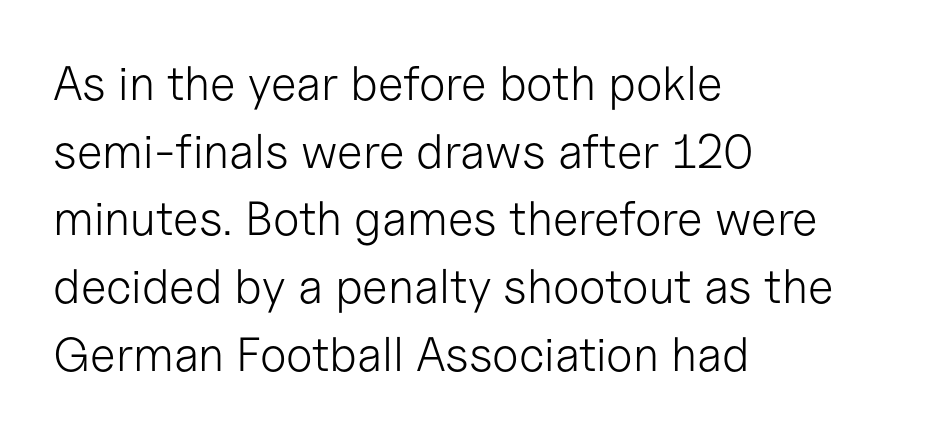
Q: Is the text bold? A: No.
Q: Is the text italic (slanted)? A: No, it is upright.
Q: Is the typeface a serif or a sans-serif typeface? A: Sans-serif.
Q: Is the text underlined? A: No.
Q: How is the paragraph aligned? A: Left-aligned.
Q: Is the spacing between letters normal or unusually wide? A: Normal.
Q: Is the spacing between lines tight, normal or loose? A: Normal.
Q: Width (condensed, normal, or wide)? A: Normal.
Q: Stroke contrast? A: Low.
Q: x-height? A: Medium.
Q: Monospaced? A: No.
